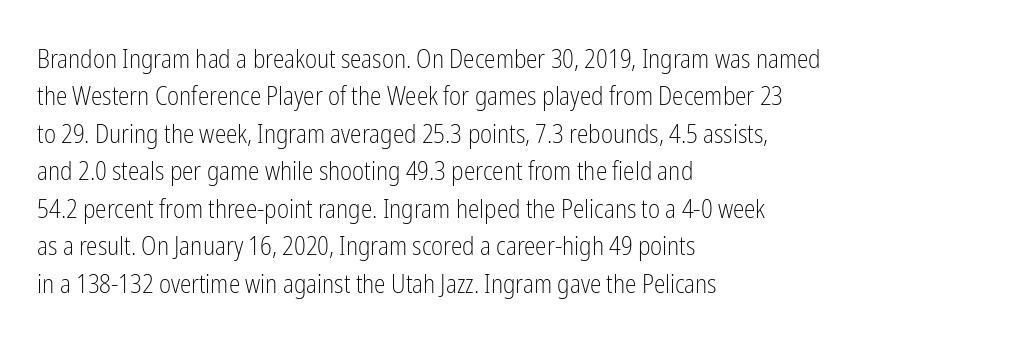
The image shows 26 px text type, upright; set left-aligned, normal line spacing (1.44x), normal letter spacing, not underlined.
